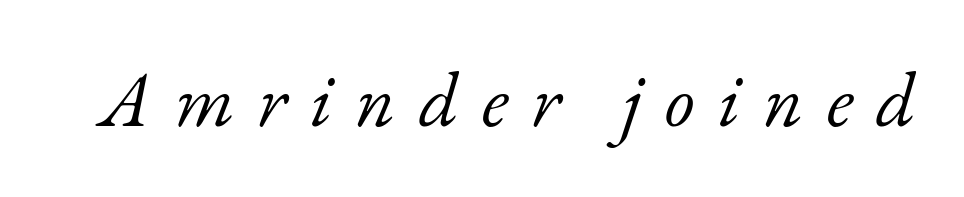
{"serif": "yes", "italic": "yes", "lean": "right", "slant_degrees": 17, "bold": "no", "weight": "light", "width": "normal", "stroke_contrast": "low", "x_height": "small", "monospaced": "no", "underline": "no", "letter_spacing": "wide", "letter_spacing_em": 0.3, "glyph_px": 77}
